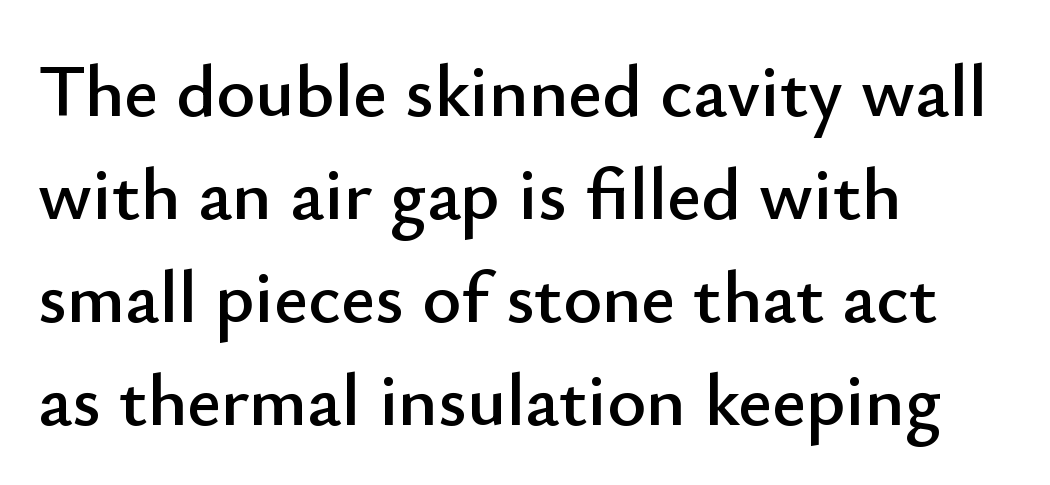
Q: Is the text italic (slanted)? A: No, it is upright.
Q: Is the typeface a serif or a sans-serif typeface? A: Sans-serif.
Q: Is the text underlined? A: No.
Q: How is the paragraph aligned? A: Left-aligned.
Q: Is the spacing between letters normal or unusually wide? A: Normal.
Q: Is the spacing between lines tight, normal or loose? A: Normal.
Q: Width (condensed, normal, or wide)? A: Normal.
Q: Stroke contrast? A: Low.
Q: x-height? A: Small.
Q: Monospaced? A: No.
